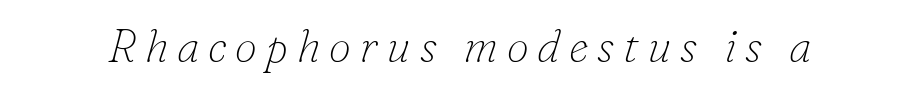
These lines are rendered in a variable-pitch font. Stroke mass is kept to a normal reading level or below. Slanted lettering throughout. Type style note: has serifs. Just letters on the line, the space beneath them empty.
